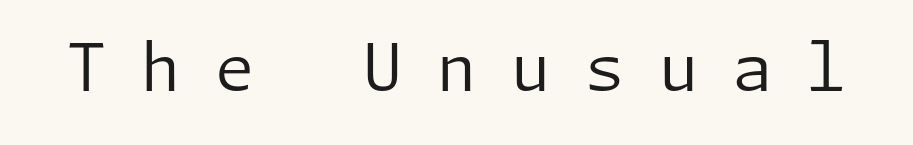
Q: Is the text bold? A: No.
Q: Is the text italic (slanted)? A: No, it is upright.
Q: Is the typeface a serif or a sans-serif typeface? A: Sans-serif.
Q: Is the text underlined? A: No.
Q: Is the spacing between letters normal or unusually wide? A: Unusually wide.
Q: Width (condensed, normal, or wide)? A: Normal.
Q: Stroke contrast? A: Low.
Q: x-height? A: Medium.
